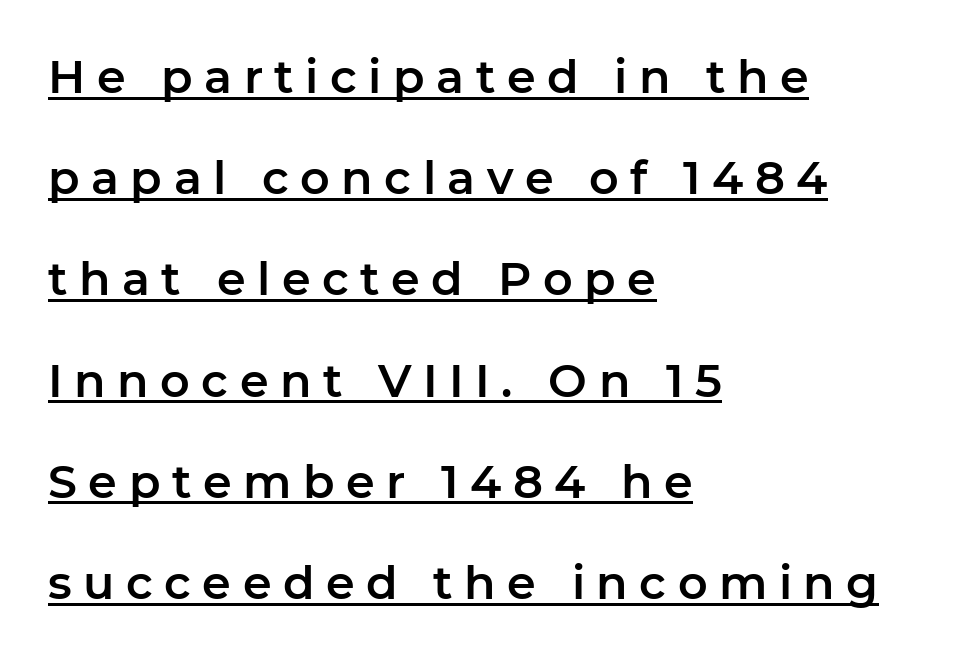
The image shows 46 px sans-serif type, upright; set left-aligned, loose line spacing (2.2x), unusually wide letter spacing (+0.25 em), underlined; low stroke contrast and a medium x-height.
